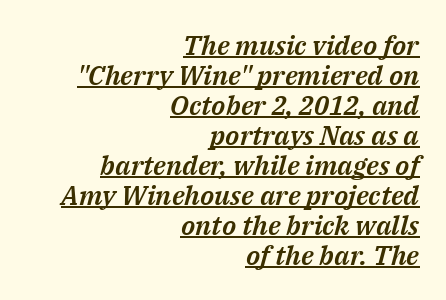
{"italic": "yes", "lean": "right", "slant_degrees": 14, "underline": "yes", "align": "right", "line_spacing": "tight", "line_spacing_ratio": 1.11, "letter_spacing": "normal", "letter_spacing_em": 0.0, "glyph_px": 27}
